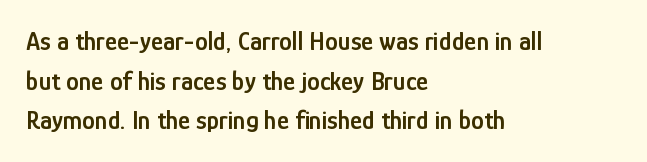
Q: Is the text bold? A: Semi-bold.
Q: Is the text italic (slanted)? A: No, it is upright.
Q: Is the text underlined? A: No.
Q: How is the paragraph aligned? A: Left-aligned.
Q: Is the spacing between letters normal or unusually wide? A: Normal.
Q: Is the spacing between lines tight, normal or loose? A: Normal.
